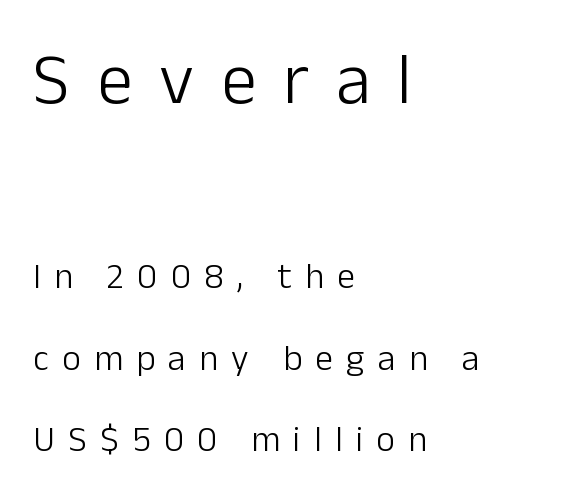
The image shows 72 px light sans-serif type, upright; set left-aligned, loose line spacing (2.26x), unusually wide letter spacing (+0.37 em), not underlined; the first (top) block is 2.0x larger; low stroke contrast and a medium x-height.
